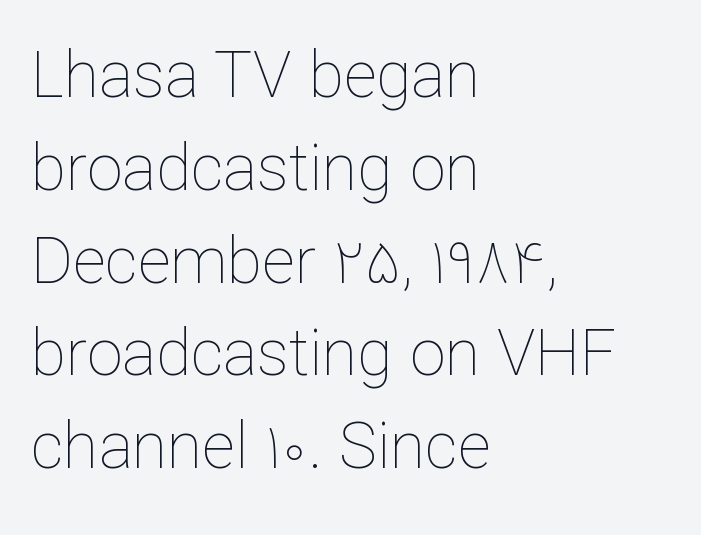
Q: Is the text bold? A: No.
Q: Is the text italic (slanted)? A: No, it is upright.
Q: Is the text underlined? A: No.
Q: How is the paragraph aligned? A: Left-aligned.
Q: Is the spacing between letters normal or unusually wide? A: Normal.
Q: Is the spacing between lines tight, normal or loose? A: Normal.
Q: Width (condensed, normal, or wide)? A: Normal.
Q: Stroke contrast? A: Low.
Q: x-height? A: Medium.
Q: Monospaced? A: No.
